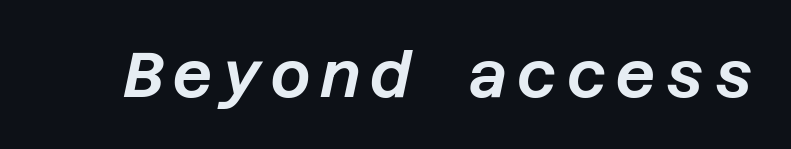
Beneath every word, the page is bare. The font's italic variant was chosen for this text.
